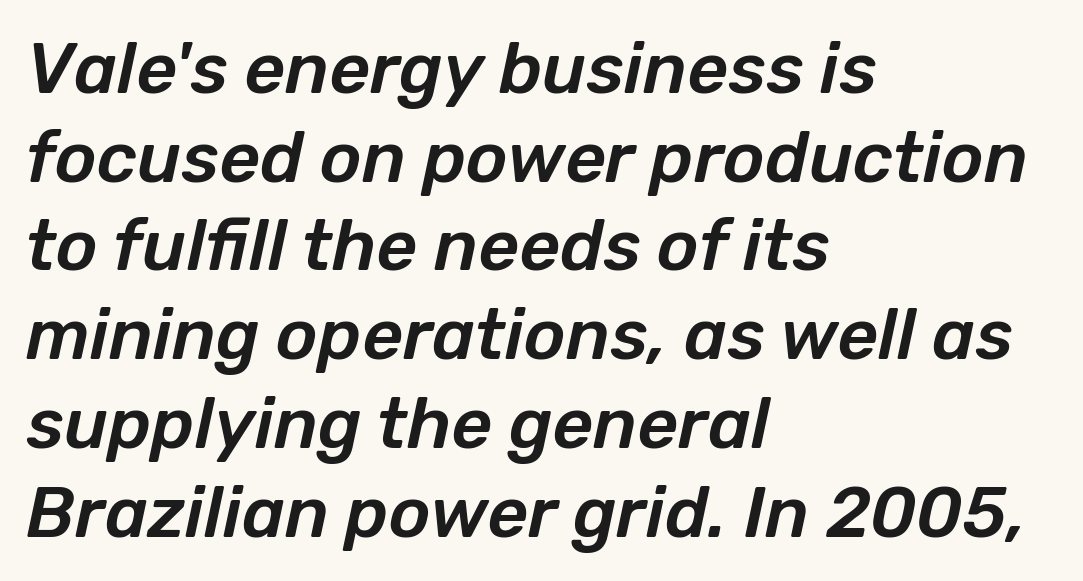
Q: Is the text italic (slanted)? A: Yes, it leans right by about 12 degrees.
Q: Is the text underlined? A: No.
Q: How is the paragraph aligned? A: Left-aligned.
Q: Is the spacing between letters normal or unusually wide? A: Normal.
Q: Is the spacing between lines tight, normal or loose? A: Normal.
Q: Width (condensed, normal, or wide)? A: Normal.
Q: Stroke contrast? A: Low.
Q: x-height? A: Medium.
Q: Monospaced? A: No.
